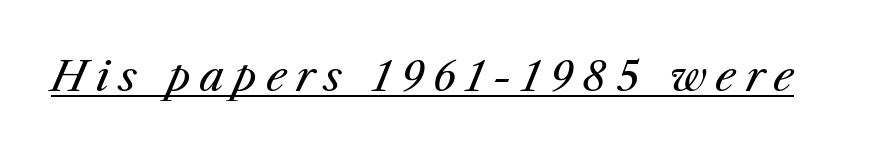
{"italic": "yes", "lean": "right", "slant_degrees": 25, "bold": "no", "weight": "regular", "width": "normal", "stroke_contrast": "medium", "x_height": "medium", "monospaced": "no", "underline": "yes", "letter_spacing": "wide", "letter_spacing_em": 0.23, "glyph_px": 41}
